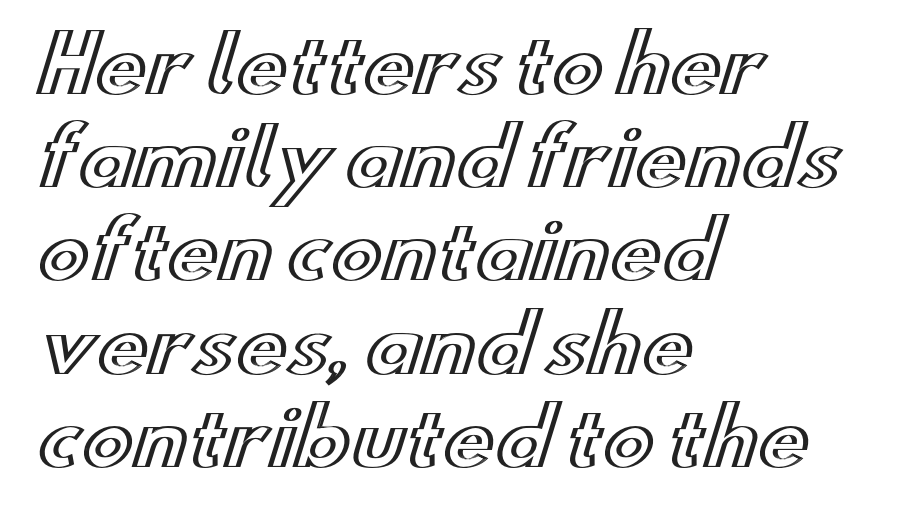
Line beginnings align vertically; line endings do not. This sample has the flowing, uneven cadence of proportional lettering. Just letters on the line, the space beneath them empty.
